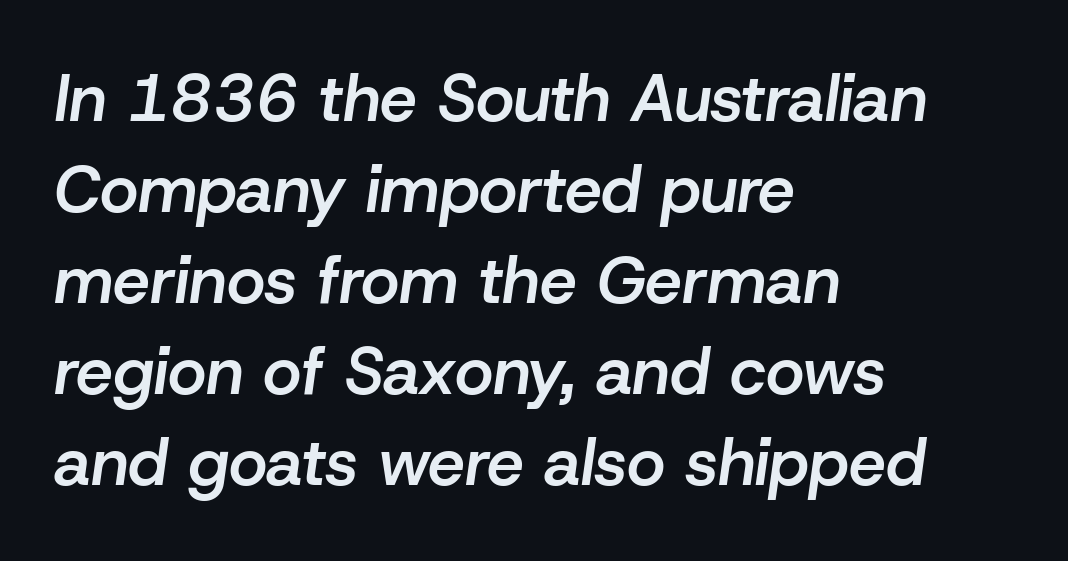
The image shows 66 px semibold type, italic (leaning right); set left-aligned, normal line spacing (1.38x), normal letter spacing, not underlined; low stroke contrast and a medium x-height.
